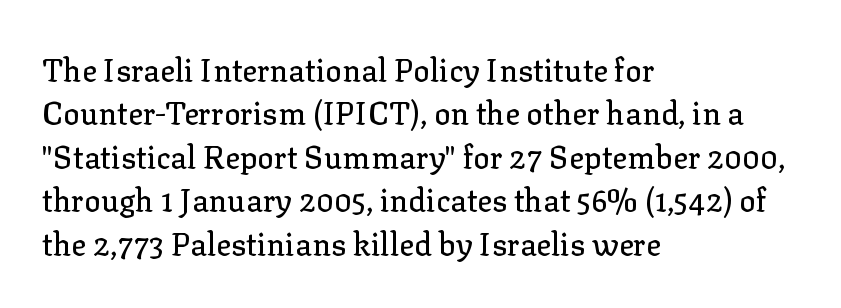
{"serif": "yes", "italic": "no", "width": "normal", "stroke_contrast": "low", "x_height": "medium", "monospaced": "no", "underline": "no", "align": "left", "line_spacing": "normal", "line_spacing_ratio": 1.4, "letter_spacing": "normal", "letter_spacing_em": 0.0, "glyph_px": 31}
